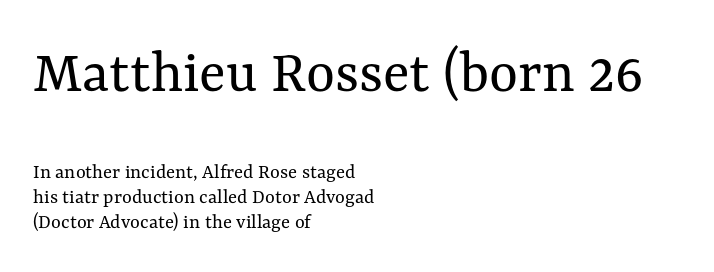
Each letter keeps its own natural width here, so spacing adapts to shape. Spacing between characters is what you'd get straight out of the box. This layout puts the oversized block above and the modest block below. The typesetter chose a ragged-right arrangement here.
